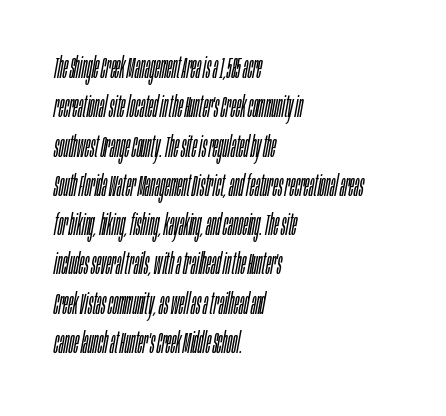
Caption: standard tracking, unaltered. Designer's note — italics engaged. Reading down the column, the eye jumps a familiar distance to each next line. Typeset ragged right — the left edge is the straight one.
